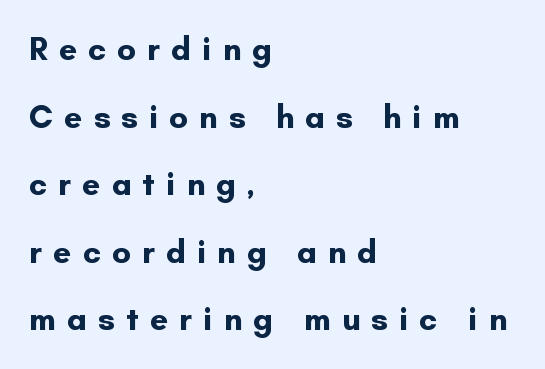
The image shows 32 px bold sans-serif type, upright; set left-aligned, loose line spacing (2.11x), unusually wide letter spacing (+0.35 em), not underlined; low stroke contrast and a small x-height.
